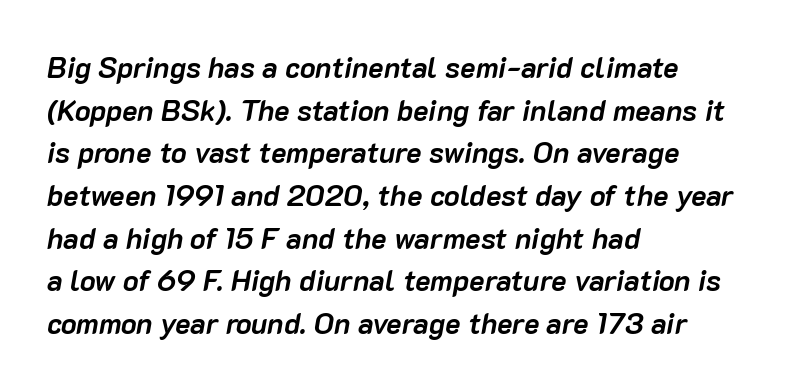
The image shows 29 px semibold type, italic (leaning right); set left-aligned, normal line spacing (1.47x), normal letter spacing, not underlined; low stroke contrast and a medium x-height.
